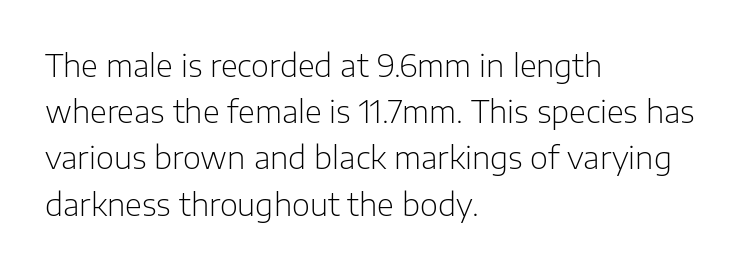
Q: Is the text bold? A: No.
Q: Is the text italic (slanted)? A: No, it is upright.
Q: Is the typeface a serif or a sans-serif typeface? A: Sans-serif.
Q: Is the text underlined? A: No.
Q: How is the paragraph aligned? A: Left-aligned.
Q: Is the spacing between letters normal or unusually wide? A: Normal.
Q: Is the spacing between lines tight, normal or loose? A: Normal.
Q: Width (condensed, normal, or wide)? A: Normal.
Q: Stroke contrast? A: Low.
Q: x-height? A: Medium.
Q: Monospaced? A: No.
